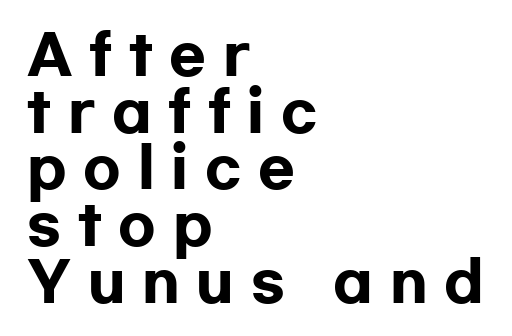
The image shows 54 px heavy, wide sans-serif type, upright; set left-aligned, tight line spacing (1.05x), unusually wide letter spacing (+0.31 em), not underlined; low stroke contrast and a medium x-height.
